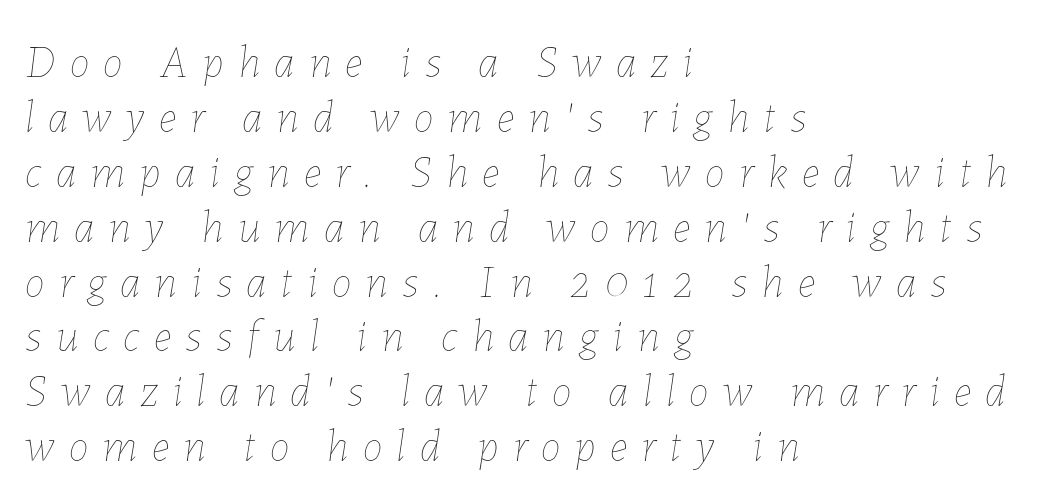
The image shows 45 px thin type, italic (leaning right); set left-aligned, line spacing 1.22x, unusually wide letter spacing (+0.32 em), not underlined; low stroke contrast and a medium x-height.
